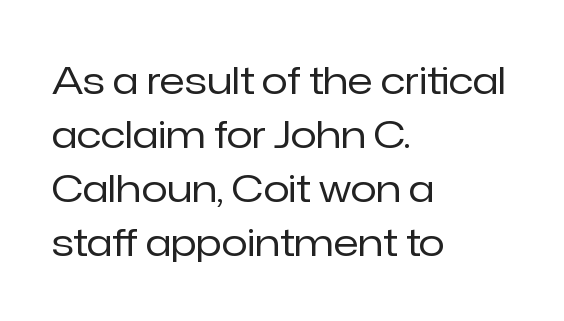
Is this a fixed-width face? No — the glyphs have proportional, varying widths. A clean baseline with only descenders dipping below it. The type is set solid horizontally, with unmodified tracking. Weight: regular or lighter.
